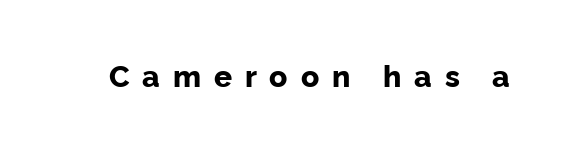
{"serif": "no", "italic": "no", "bold": "yes", "weight": "bold", "width": "normal", "stroke_contrast": "low", "x_height": "medium", "monospaced": "no", "underline": "no", "letter_spacing": "wide", "letter_spacing_em": 0.43, "glyph_px": 30}
